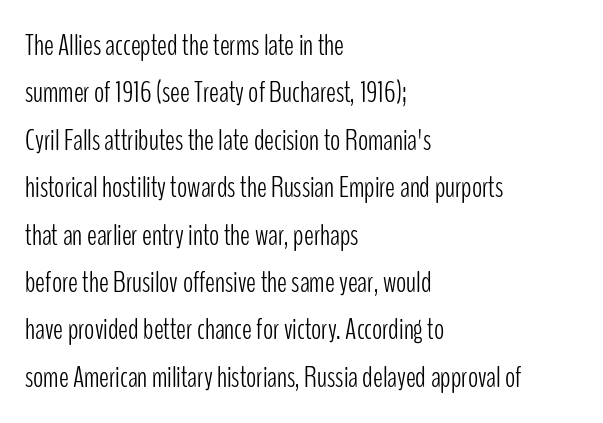
{"serif": "no", "italic": "no", "bold": "no", "weight": "light", "width": "condensed", "stroke_contrast": "low", "x_height": "medium", "monospaced": "no", "underline": "no", "align": "left", "line_spacing": "normal", "line_spacing_ratio": 1.58, "letter_spacing": "normal", "letter_spacing_em": 0.0, "glyph_px": 30}
